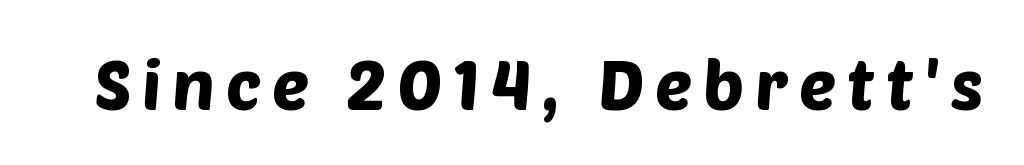
Type without underlining. You could not count columns in this text — the font is proportionally spaced. In terms of letterform style, serifs are entirely absent.
